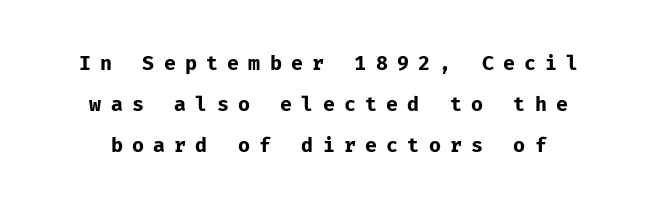
Q: Is the text bold? A: Yes.
Q: Is the text italic (slanted)? A: No, it is upright.
Q: Is the text underlined? A: No.
Q: Is the spacing between letters normal or unusually wide? A: Unusually wide.
Q: Is the spacing between lines tight, normal or loose? A: Loose.
